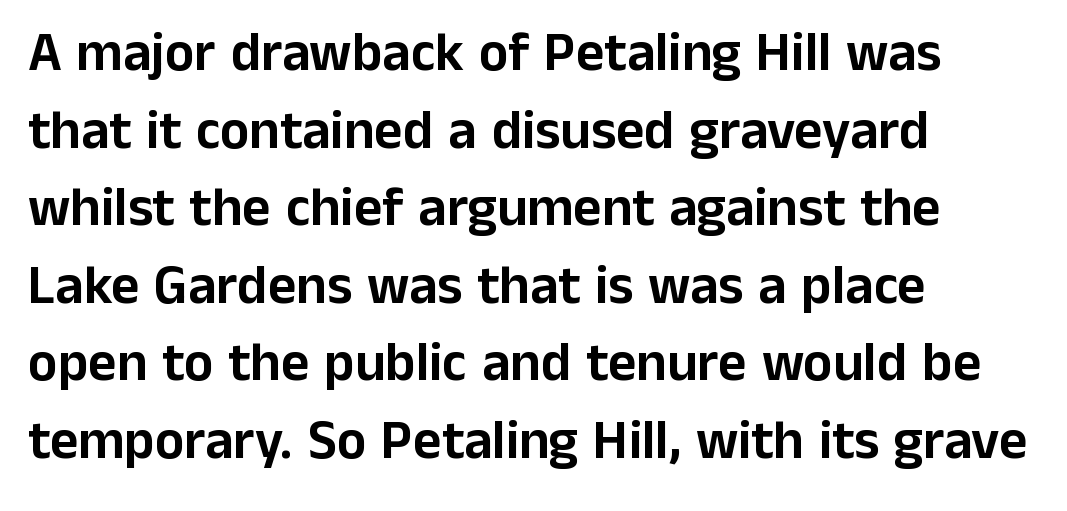
The image shows 55 px sans-serif type, upright; set left-aligned, normal line spacing (1.41x), normal letter spacing, not underlined; low stroke contrast and a medium x-height.
